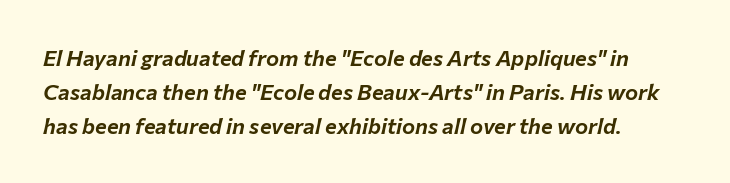
{"italic": "yes", "lean": "right", "slant_degrees": 12, "underline": "no", "align": "left", "line_spacing": "normal", "line_spacing_ratio": 1.55, "letter_spacing": "normal", "letter_spacing_em": 0.0, "glyph_px": 22}
